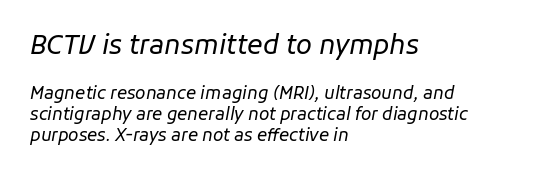
The image shows 26 px text type, italic (leaning right); set left-aligned, line spacing 1.23x, normal letter spacing, not underlined; the first (top) block is 1.53x larger.
